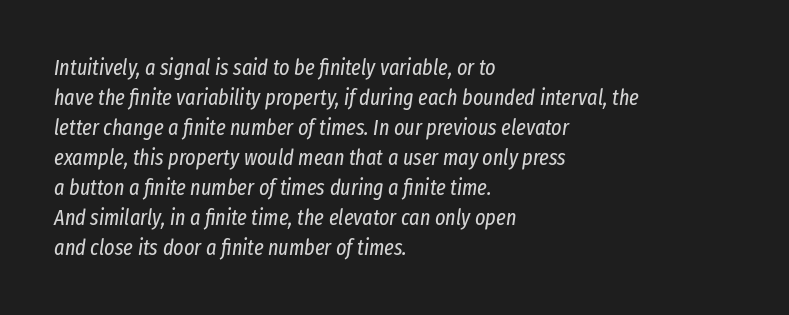
{"italic": "yes", "lean": "right", "slant_degrees": 8, "bold": "no", "underline": "no", "align": "left", "line_spacing": "normal", "line_spacing_ratio": 1.36, "letter_spacing": "normal", "letter_spacing_em": 0.0, "glyph_px": 22}
